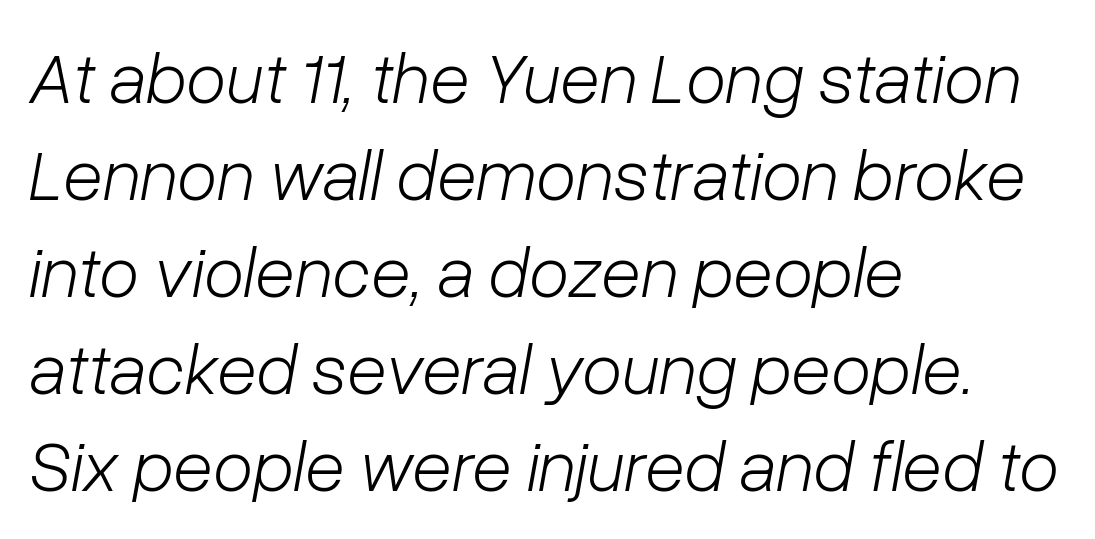
The image shows 73 px light type, italic (leaning right); set left-aligned, normal line spacing (1.33x), normal letter spacing, not underlined; low stroke contrast and a medium x-height.
